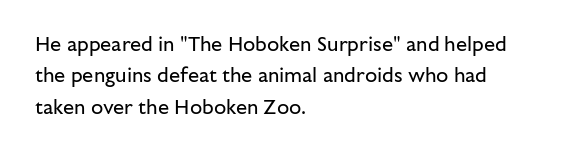
{"italic": "no", "bold": "no", "underline": "no", "align": "left", "line_spacing": "normal", "line_spacing_ratio": 1.57, "letter_spacing": "normal", "letter_spacing_em": 0.0, "glyph_px": 20}
